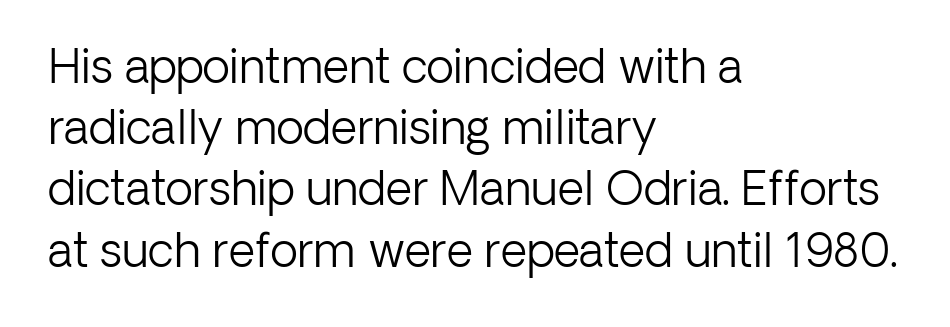
The image shows 46 px light sans-serif type, upright; set left-aligned, normal line spacing (1.33x), normal letter spacing, not underlined; low stroke contrast and a medium x-height.
